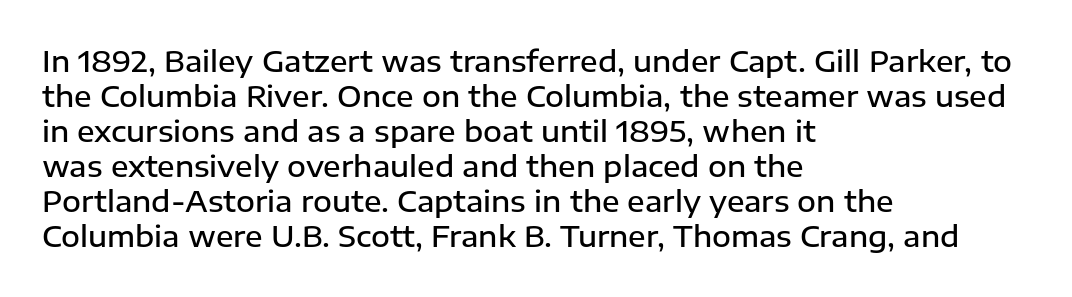
{"serif": "no", "italic": "no", "bold": "semi", "weight": "semibold", "width": "normal", "stroke_contrast": "low", "x_height": "medium", "monospaced": "no", "underline": "no", "align": "left", "line_spacing_ratio": 1.21, "letter_spacing": "normal", "letter_spacing_em": 0.0, "glyph_px": 29}
